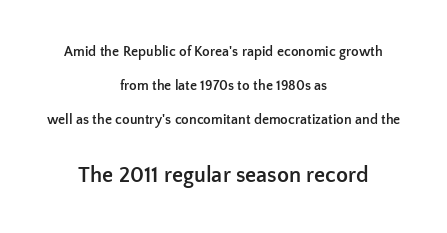
{"italic": "no", "bold": "yes", "underline": "no", "align": "center", "line_spacing": "loose", "line_spacing_ratio": 2.42, "letter_spacing": "normal", "letter_spacing_em": 0.0, "larger_block": "second", "size_ratio": 1.57, "glyph_px": 22}
